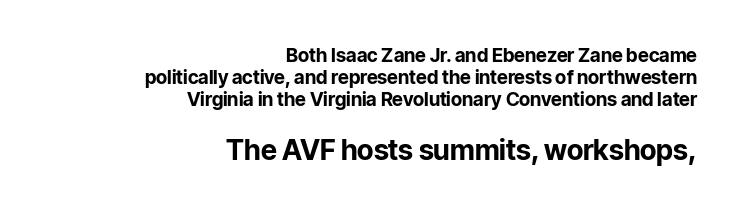
Q: Is the text bold? A: Yes.
Q: Is the text italic (slanted)? A: No, it is upright.
Q: Is the typeface a serif or a sans-serif typeface? A: Sans-serif.
Q: Is the text underlined? A: No.
Q: How is the paragraph aligned? A: Right-aligned.
Q: Is the spacing between letters normal or unusually wide? A: Normal.
Q: Which block of text is set in a larger size, the first (top) or the second (bottom)? A: The second (bottom) one.
Q: Width (condensed, normal, or wide)? A: Normal.
Q: Stroke contrast? A: Low.
Q: x-height? A: Medium.
Q: Monospaced? A: No.
